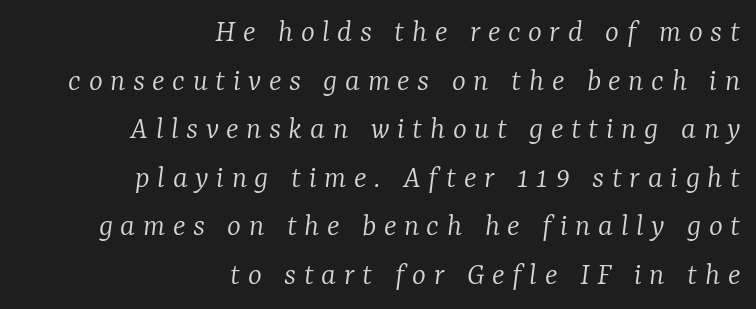
Would a proofreader flag this as italicized? Yes. Type style note: has serifs. Compared with typical body copy, the letter spacing here is much looser. One-word summary of the alignment: right. The face used here is proportionally spaced, like ordinary book or web type. Weight: regular or lighter.
